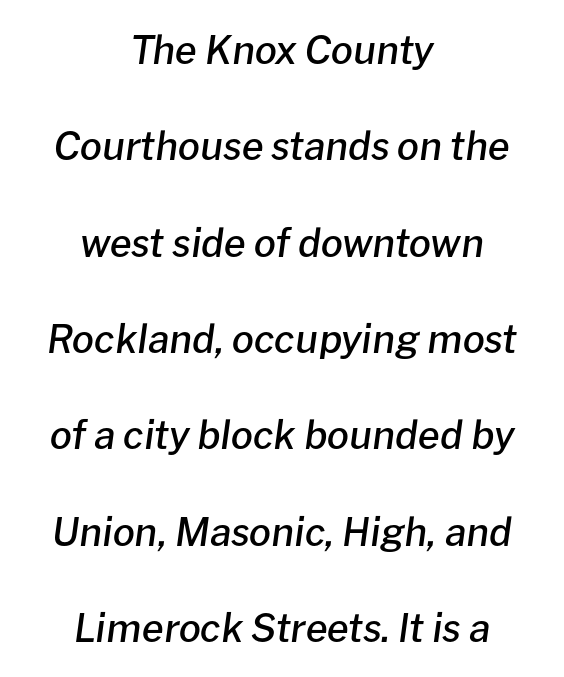
Q: Is the text bold? A: Semi-bold.
Q: Is the text italic (slanted)? A: Yes, it leans right by about 8 degrees.
Q: Is the text underlined? A: No.
Q: How is the paragraph aligned? A: Centered.
Q: Is the spacing between letters normal or unusually wide? A: Normal.
Q: Is the spacing between lines tight, normal or loose? A: Loose.
Q: Width (condensed, normal, or wide)? A: Normal.
Q: Stroke contrast? A: Low.
Q: x-height? A: Medium.
Q: Monospaced? A: No.
